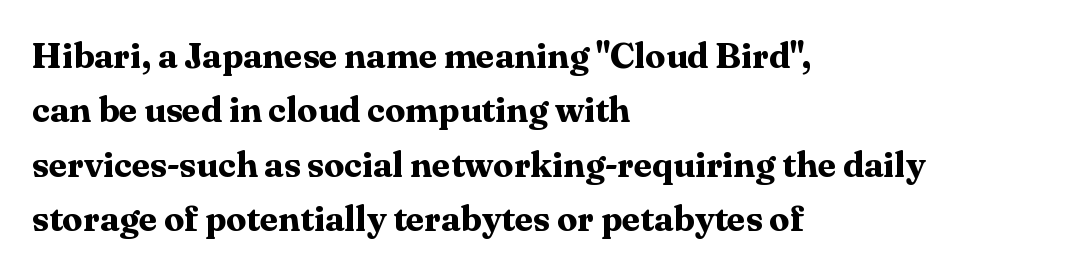
{"serif": "yes", "italic": "no", "bold": "yes", "weight": "bold", "width": "normal", "stroke_contrast": "medium", "x_height": "medium", "monospaced": "no", "underline": "no", "align": "left", "line_spacing": "normal", "line_spacing_ratio": 1.51, "letter_spacing": "normal", "letter_spacing_em": 0.0, "glyph_px": 36}
